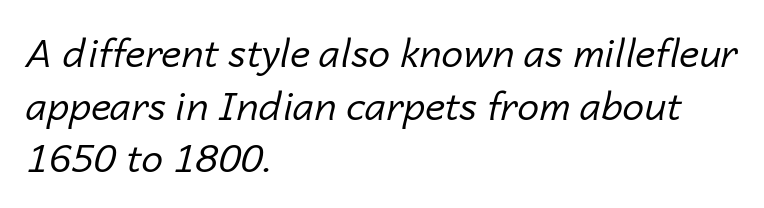
A student would call this left alignment; a typographer would say flush left, rag right. The rendering keeps characters at their native spacing. A light-to-regular cut is what we see here. The specimen omits any rule beneath the text block's lines. The rendering uses natural spacing where letterforms have individual widths.
